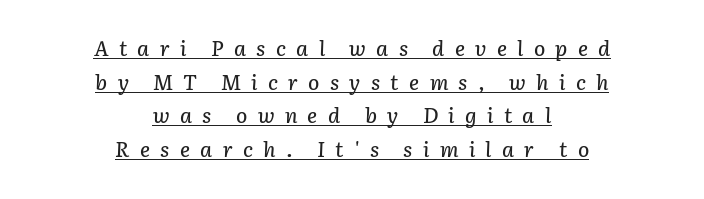
Q: Is the text italic (slanted)? A: Yes, it leans right by about 3 degrees.
Q: Is the text underlined? A: Yes.
Q: How is the paragraph aligned? A: Centered.
Q: Is the spacing between letters normal or unusually wide? A: Unusually wide.
Q: Is the spacing between lines tight, normal or loose? A: Normal.
